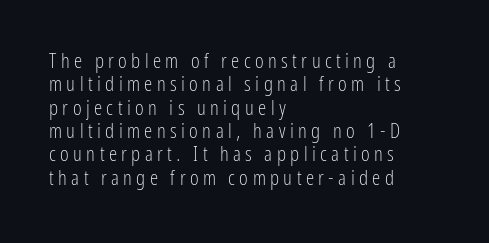
{"italic": "no", "bold": "no", "underline": "no", "align": "left", "line_spacing": "tight", "line_spacing_ratio": 1.11, "letter_spacing": "wide", "letter_spacing_em": 0.21, "glyph_px": 21}
